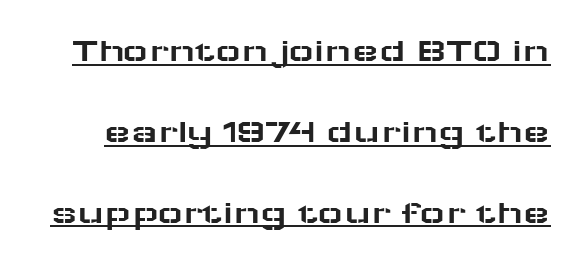
Leading is clearly above the norm, producing a sparse column. Stroke terminals: plain, sans-serif. If you drew a line through each stem, it would be perfectly vertical. In terms of letterspacing, this is plain default setting.
